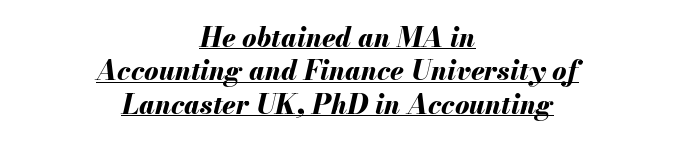
{"italic": "yes", "lean": "right", "slant_degrees": 13, "bold": "yes", "underline": "yes", "align": "center", "line_spacing_ratio": 1.24, "letter_spacing": "normal", "letter_spacing_em": 0.0, "glyph_px": 27}
